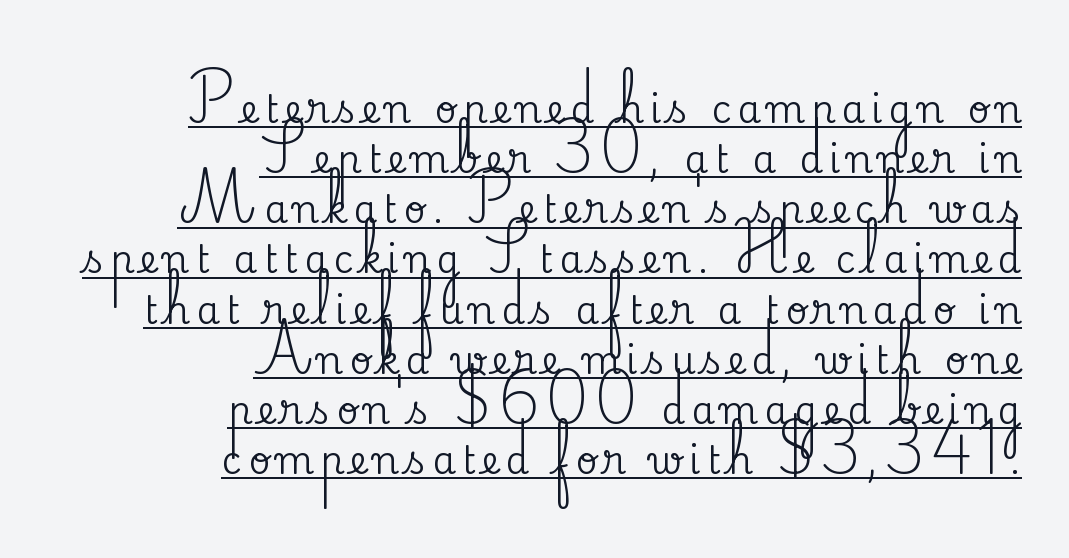
{"serif": "yes", "italic": "no", "width": "normal", "stroke_contrast": "medium", "x_height": "small", "monospaced": "no", "underline": "yes", "align": "right", "line_spacing": "normal", "line_spacing_ratio": 1.32, "glyph_px": 38}
